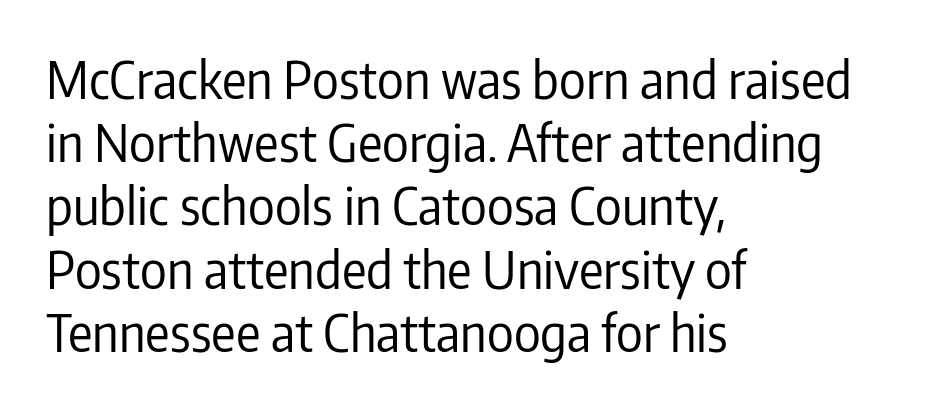
It's the straight-up-and-down kind of type. Underline: absent. Caption: multi-line text, flush left, ragged right. Type style note: lacks serifs. Looks like regular typesetting: each glyph gets only the width it needs. The font sits on the lighter half of the weight spectrum, regular included.
